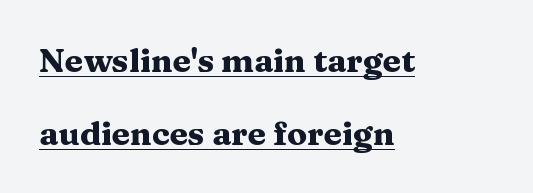
The image shows 33 px heavy, wide serif type, upright; set left-aligned, loose line spacing (2.21x), normal letter spacing, underlined; medium stroke contrast and a medium x-height.
